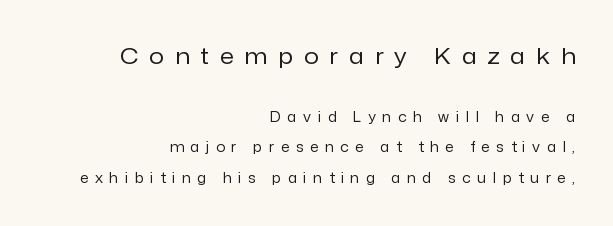
{"italic": "no", "bold": "no", "underline": "no", "align": "right", "line_spacing": "loose", "line_spacing_ratio": 2.16, "letter_spacing": "wide", "letter_spacing_em": 0.48, "larger_block": "first", "size_ratio": 1.64, "glyph_px": 23}
